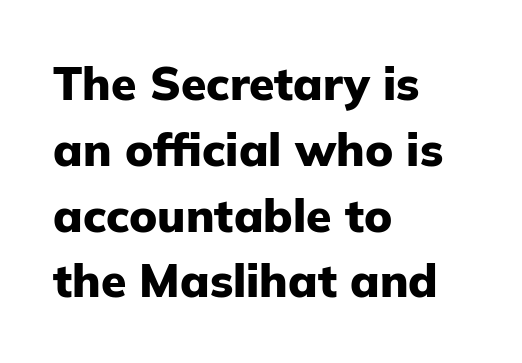
Q: Is the text bold? A: Yes.
Q: Is the text italic (slanted)? A: No, it is upright.
Q: Is the typeface a serif or a sans-serif typeface? A: Sans-serif.
Q: Is the text underlined? A: No.
Q: How is the paragraph aligned? A: Left-aligned.
Q: Is the spacing between letters normal or unusually wide? A: Normal.
Q: Is the spacing between lines tight, normal or loose? A: Normal.
Q: Width (condensed, normal, or wide)? A: Normal.
Q: Stroke contrast? A: Low.
Q: x-height? A: Medium.
Q: Monospaced? A: No.
